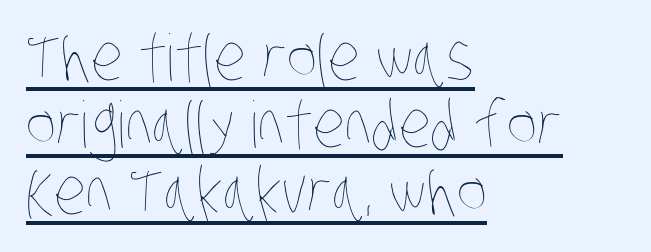
The image shows 64 px thin, condensed type; set left-aligned, tight line spacing (1.05x), normal letter spacing, underlined; low stroke contrast and a large x-height.
